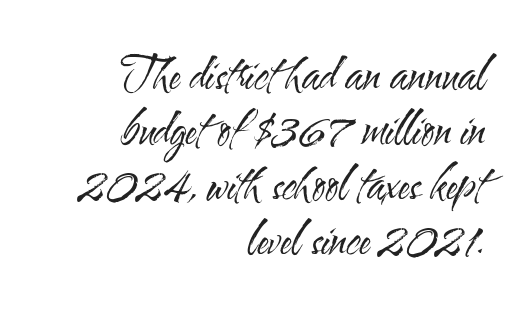
Q: Is the text bold? A: No.
Q: Is the text italic (slanted)? A: Yes.
Q: Is the typeface a serif or a sans-serif typeface? A: Sans-serif.
Q: Is the text underlined? A: No.
Q: How is the paragraph aligned? A: Right-aligned.
Q: Is the spacing between letters normal or unusually wide? A: Normal.
Q: Is the spacing between lines tight, normal or loose? A: Normal.
Q: Width (condensed, normal, or wide)? A: Condensed.
Q: Stroke contrast? A: Medium.
Q: x-height? A: Small.
Q: Monospaced? A: No.
